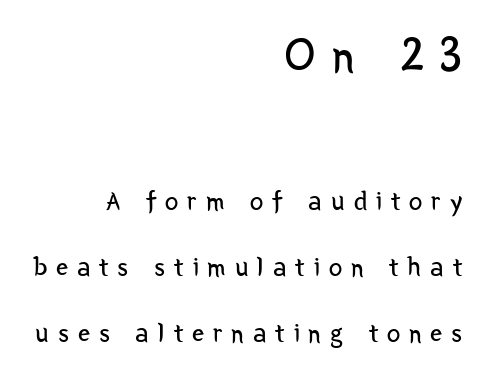
The letters stand upright; this is a roman face. Character widths vary here, with narrow letters taking less room than wide ones. No chunkiness to these letters — they're not bold. The leading is generous, giving the passage an open texture. Clear beneath every line of the passage. The horizontal fit of the characters is loose and conspicuously gappy.
